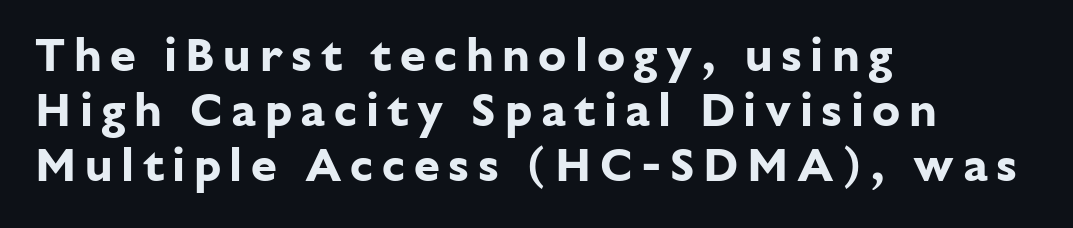
Q: Is the text bold? A: Yes.
Q: Is the text italic (slanted)? A: No, it is upright.
Q: Is the typeface a serif or a sans-serif typeface? A: Sans-serif.
Q: Is the text underlined? A: No.
Q: How is the paragraph aligned? A: Left-aligned.
Q: Width (condensed, normal, or wide)? A: Normal.
Q: Stroke contrast? A: Low.
Q: x-height? A: Medium.
Q: Monospaced? A: No.
